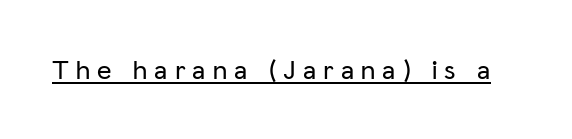
Q: Is the text italic (slanted)? A: No, it is upright.
Q: Is the typeface a serif or a sans-serif typeface? A: Sans-serif.
Q: Is the text underlined? A: Yes.
Q: Is the spacing between letters normal or unusually wide? A: Unusually wide.
Q: Width (condensed, normal, or wide)? A: Normal.
Q: Stroke contrast? A: Low.
Q: x-height? A: Medium.
Q: Monospaced? A: No.
